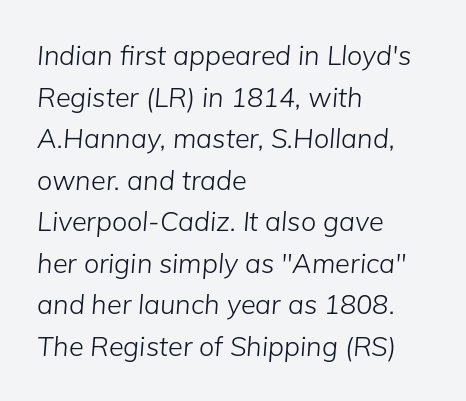
{"italic": "yes", "lean": "right", "slant_degrees": 5, "bold": "no", "underline": "no", "align": "left", "line_spacing": "normal", "line_spacing_ratio": 1.54, "letter_spacing": "normal", "letter_spacing_em": 0.0, "glyph_px": 27}
